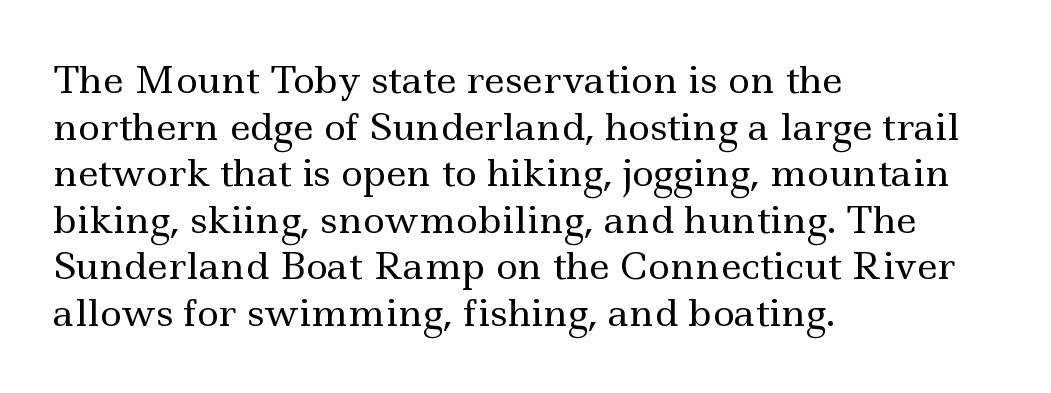
{"serif": "yes", "italic": "no", "bold": "no", "weight": "regular", "width": "wide", "x_height": "small", "monospaced": "no", "underline": "no", "align": "left", "line_spacing": "normal", "line_spacing_ratio": 1.26, "letter_spacing": "normal", "letter_spacing_em": 0.0, "glyph_px": 37}
